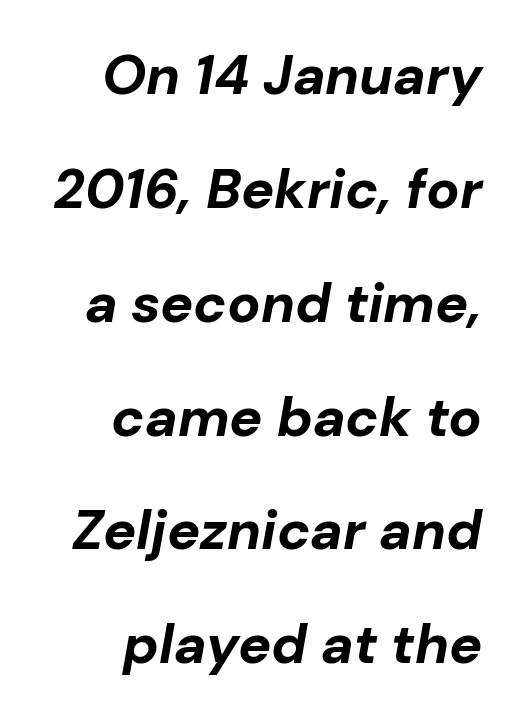
Q: Is the text bold? A: Yes.
Q: Is the text italic (slanted)? A: Yes, it leans right by about 10 degrees.
Q: Is the text underlined? A: No.
Q: How is the paragraph aligned? A: Right-aligned.
Q: Is the spacing between letters normal or unusually wide? A: Normal.
Q: Is the spacing between lines tight, normal or loose? A: Loose.
Q: Width (condensed, normal, or wide)? A: Normal.
Q: Stroke contrast? A: Low.
Q: x-height? A: Medium.
Q: Monospaced? A: No.
